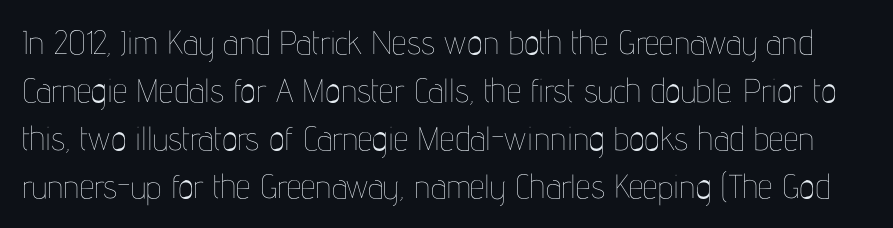
{"italic": "no", "bold": "no", "weight": "thin", "width": "condensed", "stroke_contrast": "low", "x_height": "medium", "monospaced": "no", "underline": "no", "line_spacing": "normal", "line_spacing_ratio": 1.45, "letter_spacing": "normal", "letter_spacing_em": 0.0, "glyph_px": 33}
